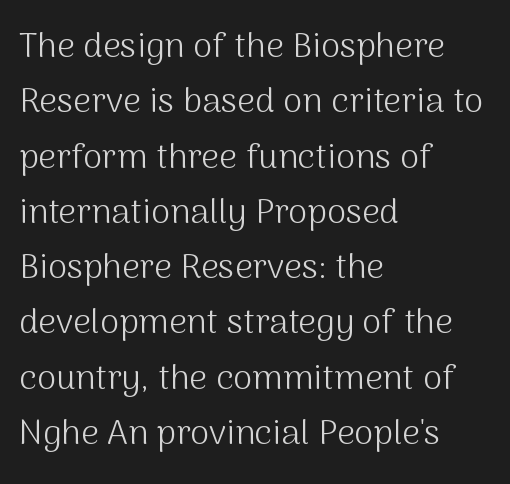
Q: Is the text bold? A: No.
Q: Is the text italic (slanted)? A: No, it is upright.
Q: Is the typeface a serif or a sans-serif typeface? A: Sans-serif.
Q: Is the text underlined? A: No.
Q: How is the paragraph aligned? A: Left-aligned.
Q: Is the spacing between letters normal or unusually wide? A: Normal.
Q: Is the spacing between lines tight, normal or loose? A: Normal.
Q: Width (condensed, normal, or wide)? A: Normal.
Q: Stroke contrast? A: Medium.
Q: x-height? A: Medium.
Q: Monospaced? A: No.
